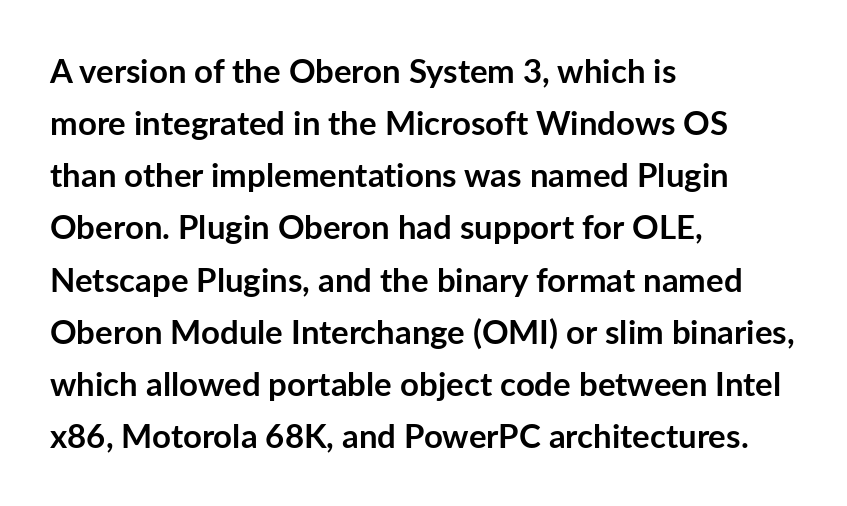
{"serif": "no", "italic": "no", "bold": "yes", "weight": "semibold", "width": "normal", "stroke_contrast": "low", "x_height": "medium", "monospaced": "no", "underline": "no", "align": "left", "line_spacing": "normal", "line_spacing_ratio": 1.58, "letter_spacing": "normal", "letter_spacing_em": 0.0, "glyph_px": 33}
